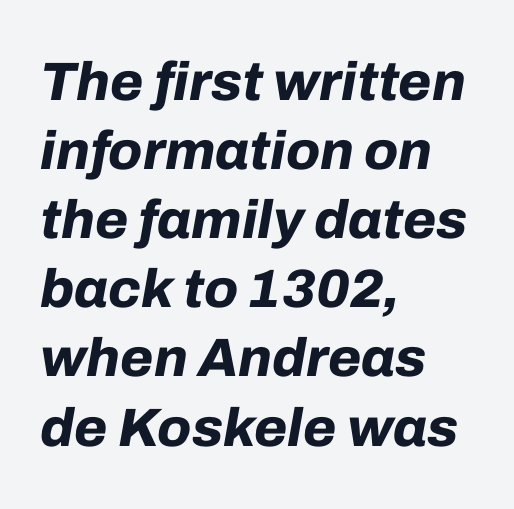
Decoration check: the copy has no underline. Slant detected: the letters are inclined. In terms of letterspacing, this is plain default setting. Evenly set lines give the paragraph a standard silhouette.
